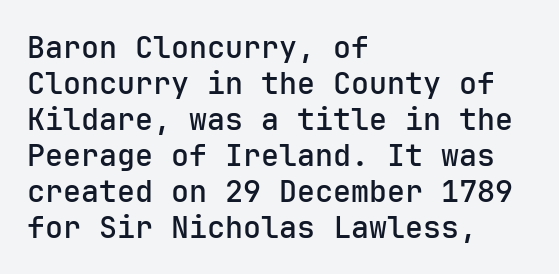
Teacher's note: observe the even left margin — that is flush-left alignment. This is the regular roman posture of the typeface. The words here are not underlined. Serif or sans? Sans — the stroke terminals are bare. Observe the ordinary spacing: letters are neighbours, not strangers.
